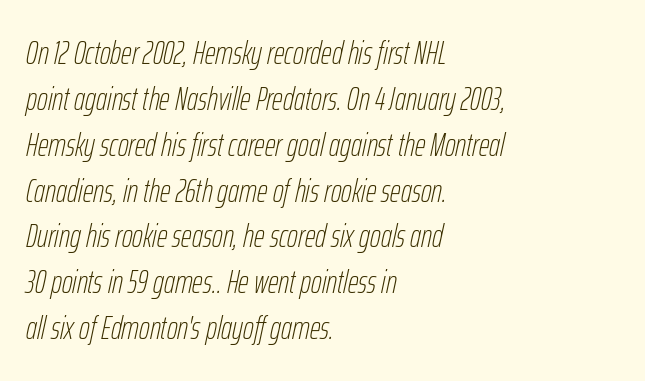
Q: Is the text bold? A: No.
Q: Is the text italic (slanted)? A: Yes, it leans right by about 12 degrees.
Q: Is the text underlined? A: No.
Q: How is the paragraph aligned? A: Left-aligned.
Q: Is the spacing between letters normal or unusually wide? A: Normal.
Q: Is the spacing between lines tight, normal or loose? A: Normal.
Q: Width (condensed, normal, or wide)? A: Condensed.
Q: Stroke contrast? A: Low.
Q: x-height? A: Medium.
Q: Monospaced? A: No.
